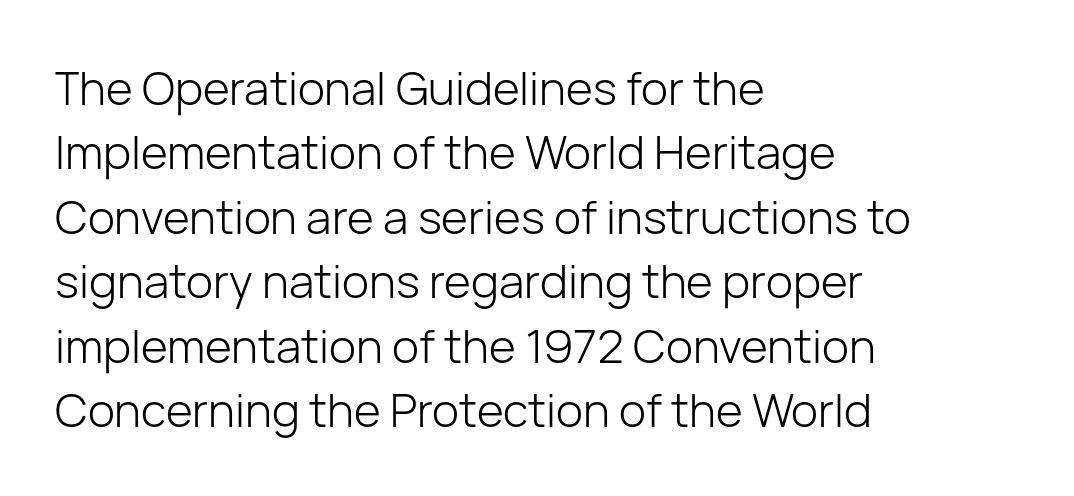
The image shows 46 px light sans-serif type, upright; set left-aligned, normal line spacing (1.4x), normal letter spacing, not underlined; low stroke contrast and a medium x-height.
